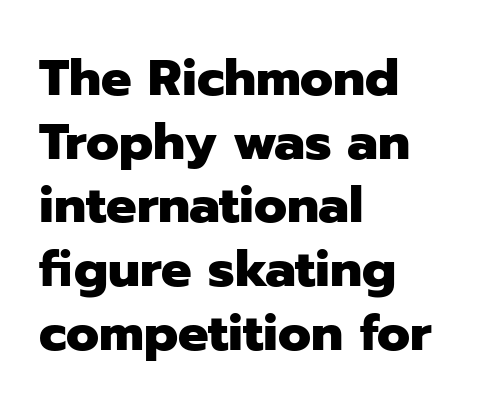
Q: Is the text bold? A: Yes.
Q: Is the text italic (slanted)? A: No, it is upright.
Q: Is the typeface a serif or a sans-serif typeface? A: Sans-serif.
Q: Is the text underlined? A: No.
Q: How is the paragraph aligned? A: Left-aligned.
Q: Is the spacing between letters normal or unusually wide? A: Normal.
Q: Is the spacing between lines tight, normal or loose? A: Normal.
Q: Width (condensed, normal, or wide)? A: Normal.
Q: Stroke contrast? A: Low.
Q: x-height? A: Medium.
Q: Monospaced? A: No.
